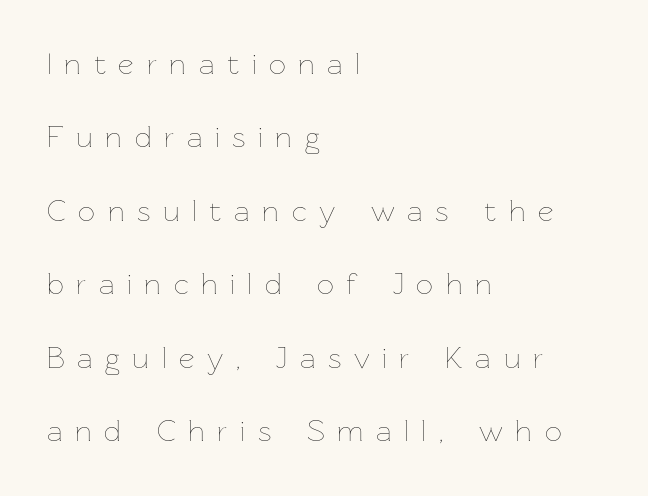
Is this a heavy cut? Hardly; it is regular or lighter. You could fit nearly another row in the gap between these rows. Between one letter and the next there's a generous, obvious gap. The letters advance in unequal steps, a hallmark of proportional type.
